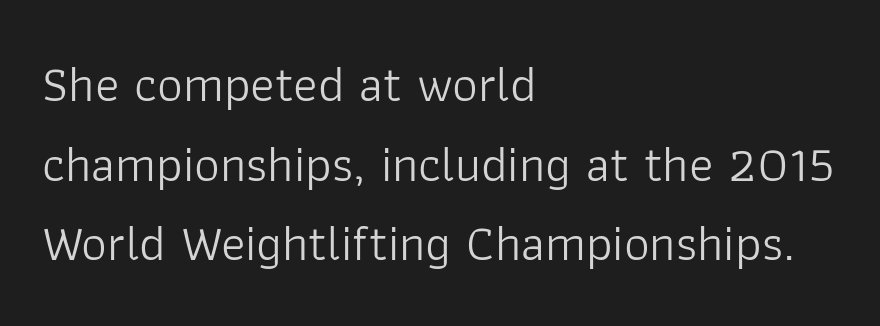
Stems and bowls with no extra thickness — not bold. Serifs: no, the terminals of the letterforms are clean. Posture: vertical. Varying glyph widths throughout — classic text-font behaviour. Each row of text sits above clean, open space. The lines in this sample share a left origin and differ only in where they stop.
